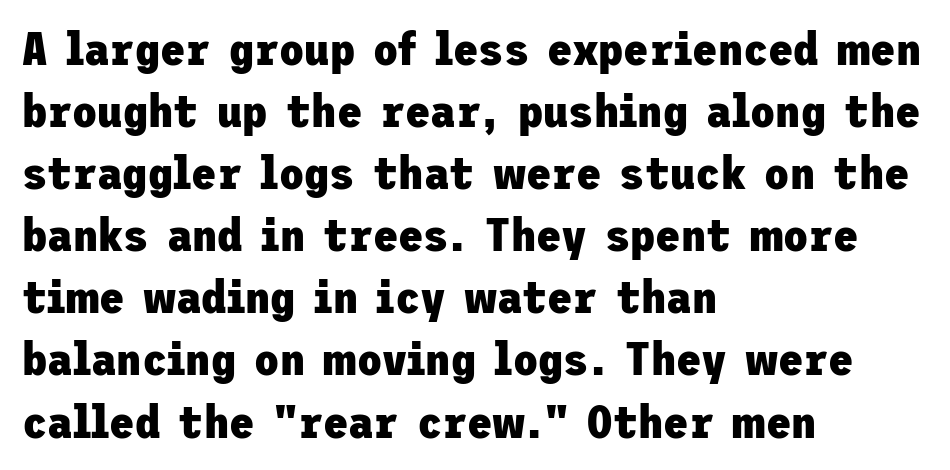
{"serif": "no", "italic": "no", "bold": "yes", "weight": "heavy", "width": "normal", "stroke_contrast": "low", "x_height": "medium", "underline": "no", "align": "left", "line_spacing": "normal", "line_spacing_ratio": 1.35, "letter_spacing": "normal", "letter_spacing_em": 0.0, "glyph_px": 46}
